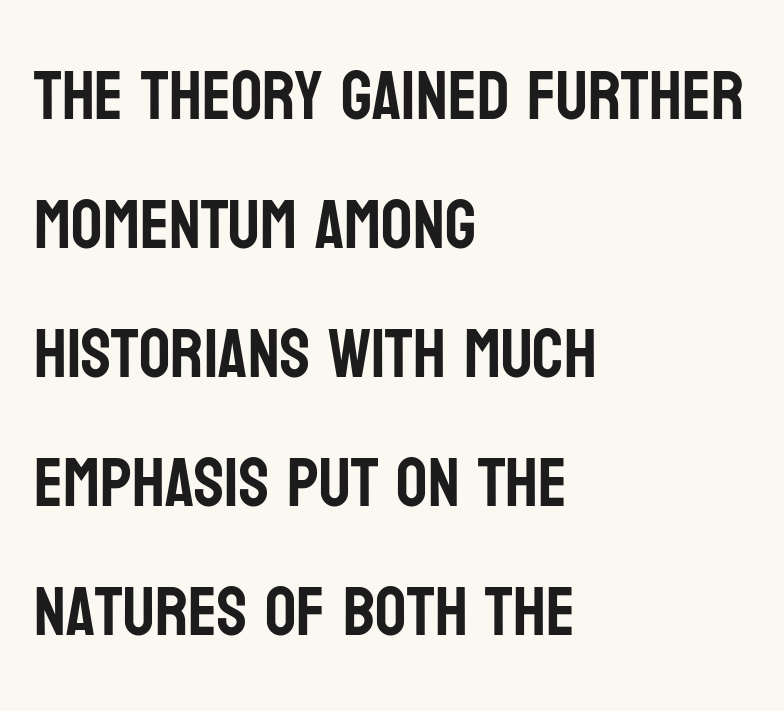
The image shows 69 px condensed sans-serif type, upright; set left-aligned, line spacing 1.87x, normal letter spacing, not underlined; low stroke contrast and a large x-height.
